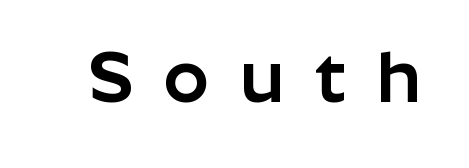
The image shows 72 px sans-serif type, upright; set unusually wide letter spacing (+0.43 em), not underlined; low stroke contrast and a medium x-height.
